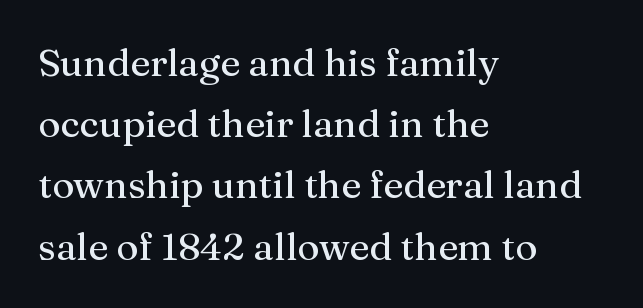
{"serif": "yes", "italic": "no", "width": "normal", "stroke_contrast": "medium", "x_height": "medium", "monospaced": "no", "underline": "no", "align": "left", "line_spacing": "normal", "line_spacing_ratio": 1.61, "letter_spacing": "normal", "letter_spacing_em": 0.0, "glyph_px": 38}
